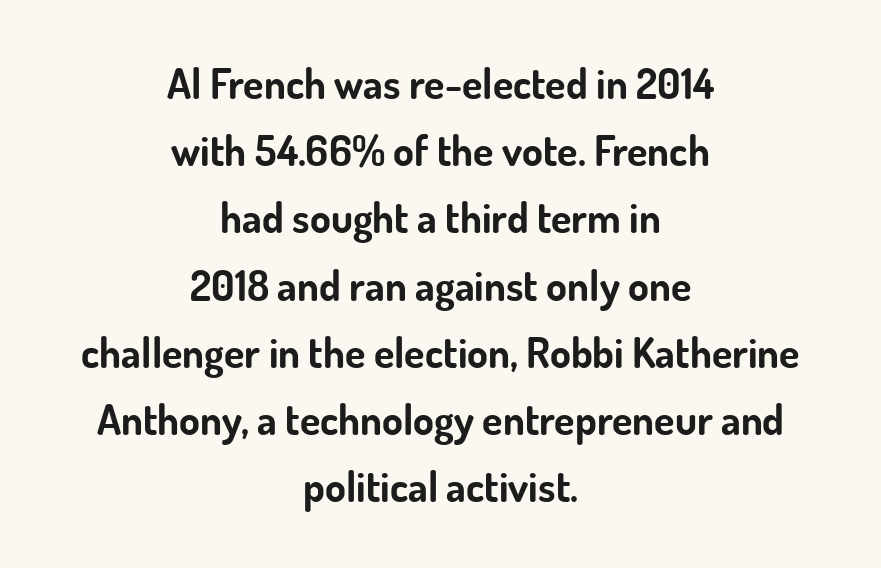
The image shows 42 px bold sans-serif type, upright; set centered, normal line spacing (1.6x), normal letter spacing, not underlined; low stroke contrast and a small x-height.
